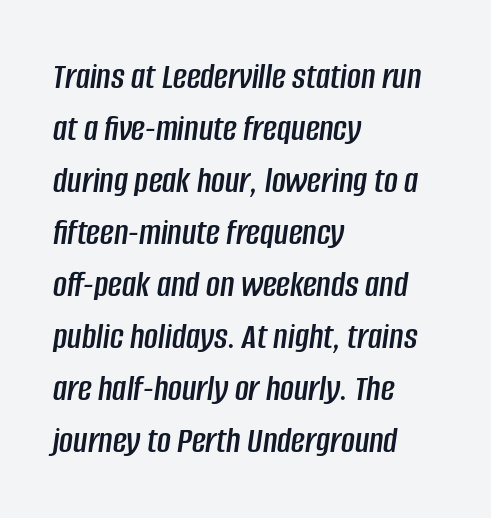
Q: Is the text italic (slanted)? A: Yes, it leans right by about 8 degrees.
Q: Is the text underlined? A: No.
Q: How is the paragraph aligned? A: Left-aligned.
Q: Is the spacing between letters normal or unusually wide? A: Normal.
Q: Is the spacing between lines tight, normal or loose? A: Normal.
Q: Width (condensed, normal, or wide)? A: Condensed.
Q: Stroke contrast? A: Low.
Q: x-height? A: Large.
Q: Monospaced? A: No.
